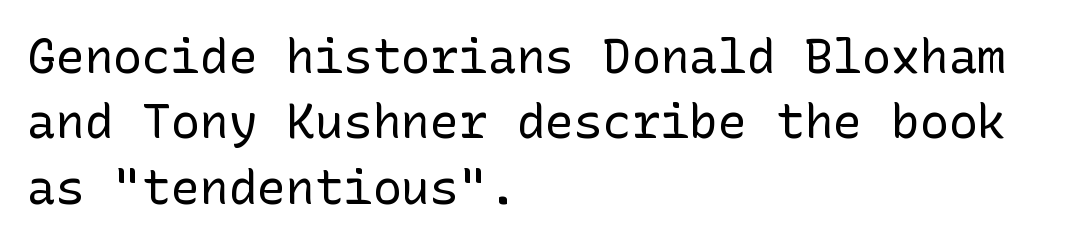
{"serif": "no", "italic": "no", "bold": "no", "weight": "regular", "width": "normal", "stroke_contrast": "low", "x_height": "medium", "underline": "no", "align": "left", "line_spacing": "normal", "line_spacing_ratio": 1.36, "letter_spacing": "normal", "letter_spacing_em": 0.0, "glyph_px": 48}
